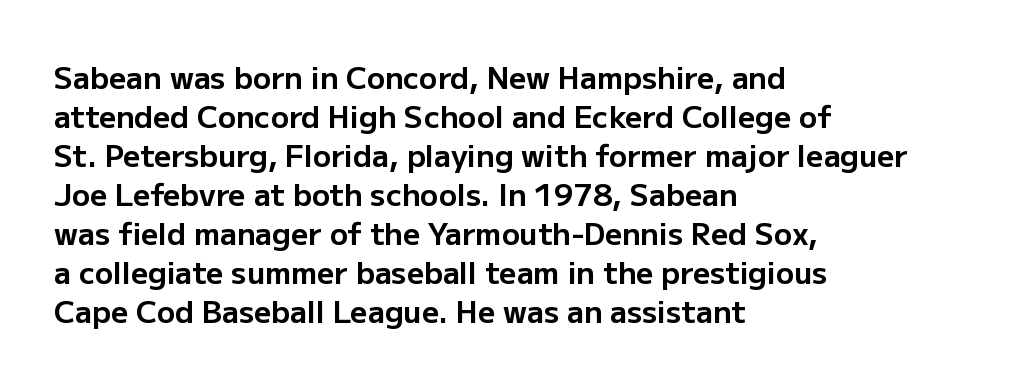
{"serif": "no", "italic": "no", "bold": "yes", "weight": "bold", "width": "normal", "stroke_contrast": "low", "x_height": "medium", "monospaced": "no", "underline": "no", "align": "left", "line_spacing": "normal", "line_spacing_ratio": 1.3, "letter_spacing": "normal", "letter_spacing_em": 0.0, "glyph_px": 30}
